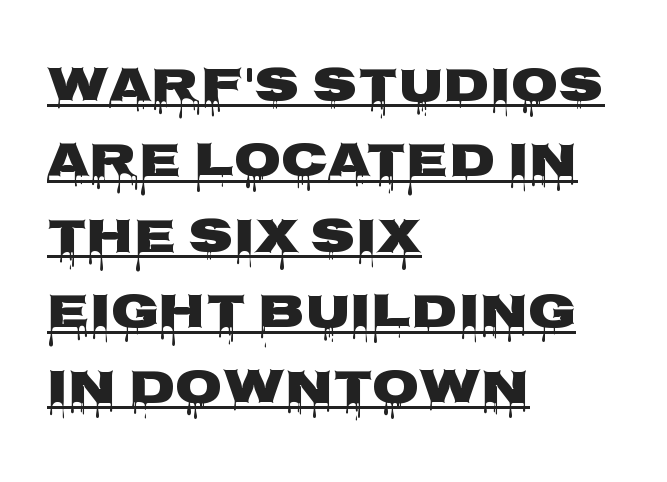
{"serif": "no", "italic": "no", "width": "wide", "stroke_contrast": "low", "x_height": "large", "monospaced": "no", "underline": "yes", "align": "left", "line_spacing": "normal", "line_spacing_ratio": 1.54, "letter_spacing": "normal", "letter_spacing_em": 0.0, "glyph_px": 49}
